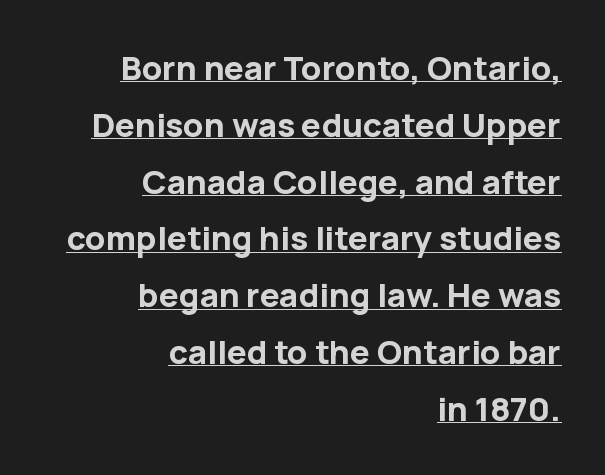
Q: Is the text bold? A: Yes.
Q: Is the text italic (slanted)? A: No, it is upright.
Q: Is the typeface a serif or a sans-serif typeface? A: Sans-serif.
Q: Is the text underlined? A: Yes.
Q: How is the paragraph aligned? A: Right-aligned.
Q: Is the spacing between letters normal or unusually wide? A: Normal.
Q: Width (condensed, normal, or wide)? A: Normal.
Q: Stroke contrast? A: Low.
Q: x-height? A: Medium.
Q: Monospaced? A: No.
